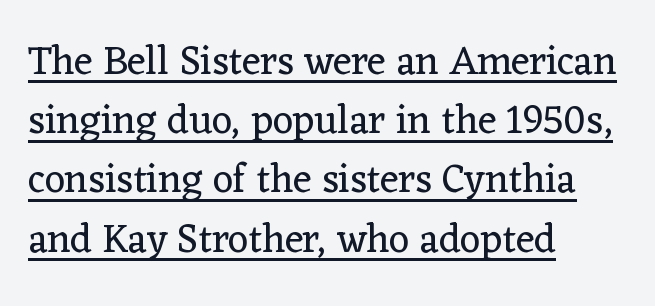
Q: Is the text bold? A: No.
Q: Is the text italic (slanted)? A: No, it is upright.
Q: Is the typeface a serif or a sans-serif typeface? A: Serif.
Q: Is the text underlined? A: Yes.
Q: How is the paragraph aligned? A: Left-aligned.
Q: Is the spacing between letters normal or unusually wide? A: Normal.
Q: Is the spacing between lines tight, normal or loose? A: Normal.
Q: Width (condensed, normal, or wide)? A: Normal.
Q: Stroke contrast? A: Low.
Q: x-height? A: Medium.
Q: Monospaced? A: No.
